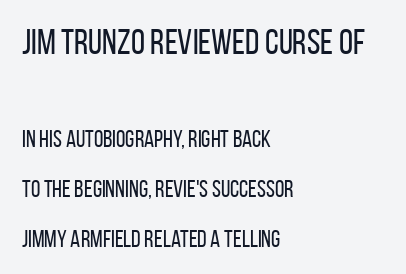
Q: Is the text bold? A: No.
Q: Is the text italic (slanted)? A: No, it is upright.
Q: Is the typeface a serif or a sans-serif typeface? A: Sans-serif.
Q: Is the text underlined? A: No.
Q: How is the paragraph aligned? A: Left-aligned.
Q: Is the spacing between letters normal or unusually wide? A: Normal.
Q: Is the spacing between lines tight, normal or loose? A: Loose.
Q: Which block of text is set in a larger size, the first (top) or the second (bottom)? A: The first (top) one.
Q: Width (condensed, normal, or wide)? A: Condensed.
Q: Stroke contrast? A: Low.
Q: x-height? A: Large.
Q: Monospaced? A: No.
